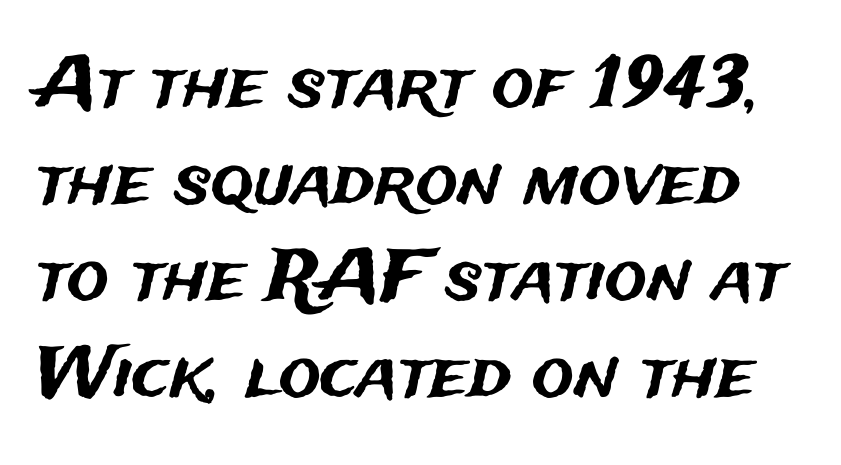
The image shows 70 px sans-serif type; set normal line spacing (1.38x), normal letter spacing, not underlined; medium stroke contrast and a medium x-height.
